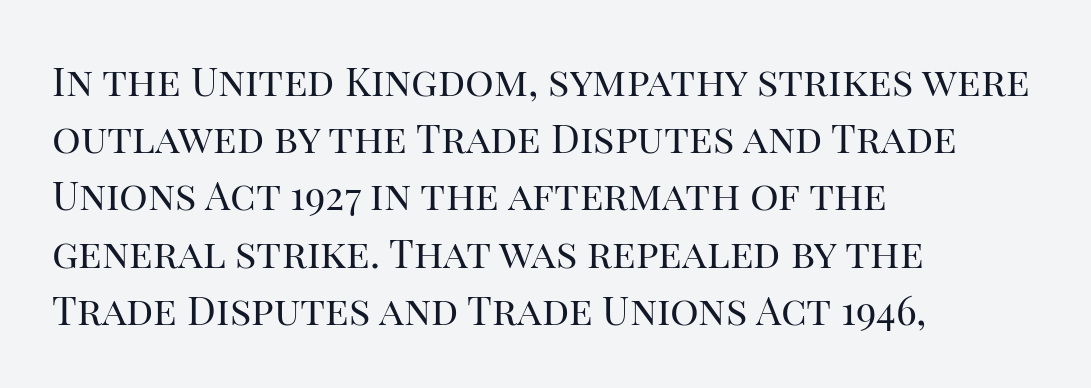
{"serif": "yes", "italic": "no", "bold": "no", "weight": "regular", "width": "normal", "stroke_contrast": "high", "x_height": "large", "monospaced": "no", "underline": "no", "align": "left", "line_spacing": "normal", "line_spacing_ratio": 1.43, "letter_spacing": "normal", "letter_spacing_em": 0.0, "glyph_px": 40}
